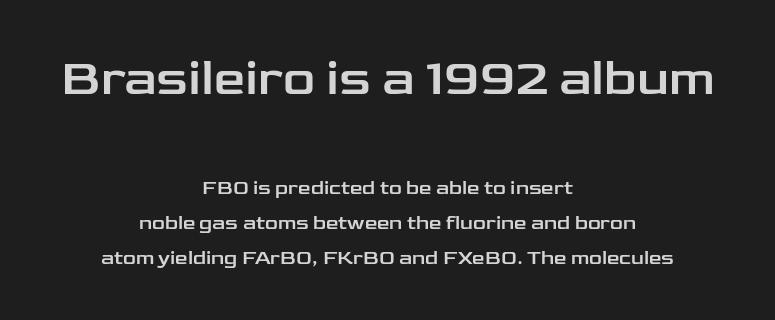
Q: Is the text italic (slanted)? A: No, it is upright.
Q: Is the typeface a serif or a sans-serif typeface? A: Sans-serif.
Q: Is the text underlined? A: No.
Q: How is the paragraph aligned? A: Centered.
Q: Is the spacing between letters normal or unusually wide? A: Normal.
Q: Which block of text is set in a larger size, the first (top) or the second (bottom)? A: The first (top) one.
Q: Width (condensed, normal, or wide)? A: Wide.
Q: Stroke contrast? A: Low.
Q: x-height? A: Medium.
Q: Monospaced? A: No.
